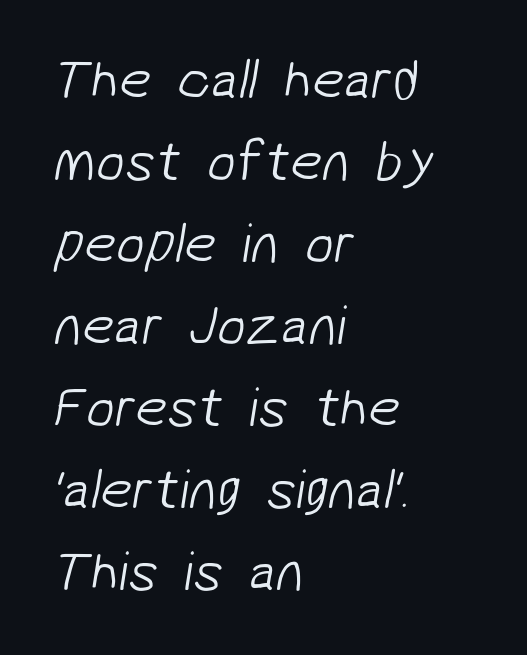
{"serif": "no", "bold": "no", "weight": "light", "width": "normal", "stroke_contrast": "low", "x_height": "medium", "monospaced": "no", "underline": "no", "align": "left", "line_spacing": "normal", "line_spacing_ratio": 1.44, "letter_spacing": "normal", "letter_spacing_em": 0.0, "glyph_px": 57}
